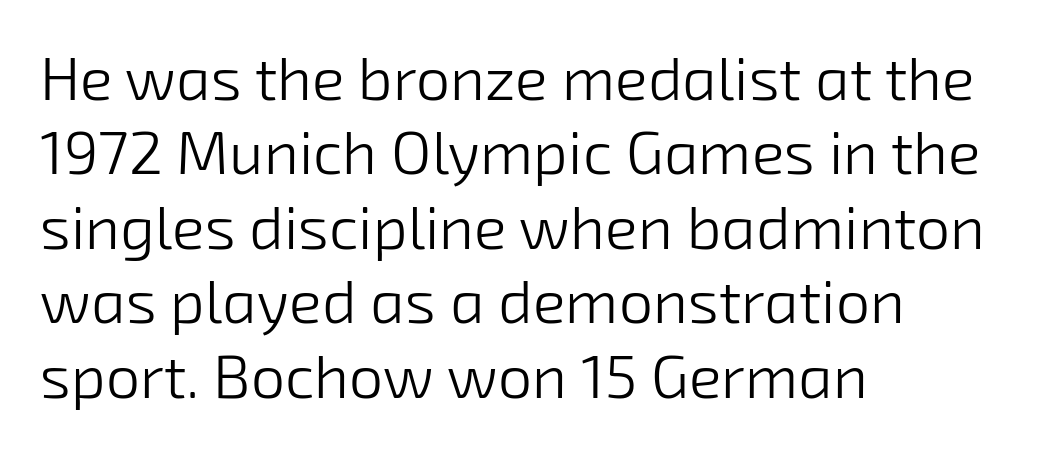
Rule under the text: the space is simply empty. This sample uses plain, unmodified letter spacing. Each letter's strokes conclude bluntly, with no projecting serifs. The font sits on the lighter half of the weight spectrum, regular included.
